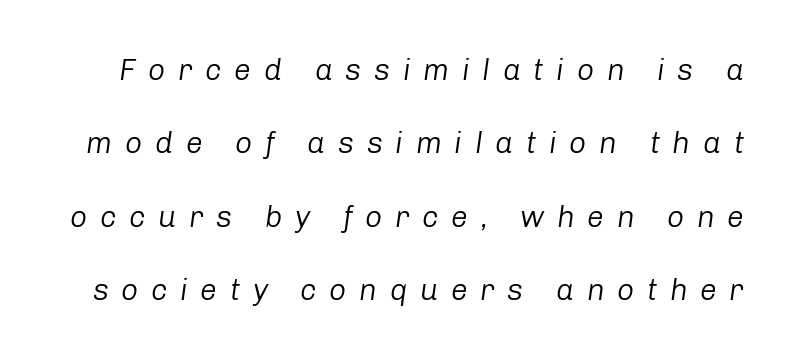
In terms of letterspacing, this is a distinctly airy, spread setting. This sample uses an oblique cut, with every glyph tilted off the vertical. Widely set lines give the paragraph a tall, airy silhouette. Check the space under the baseline: it is left empty. Nothing heavy about these letters — not bold at all. These lines are rendered in a variable-pitch font.
